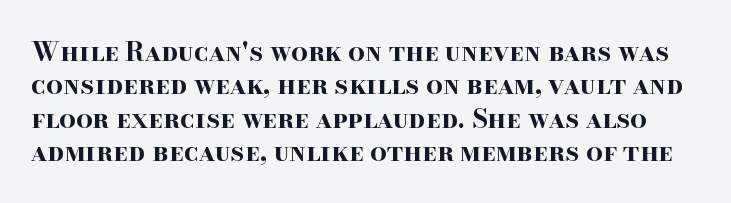
Q: Is the text bold? A: Yes.
Q: Is the text italic (slanted)? A: No, it is upright.
Q: Is the text underlined? A: No.
Q: Is the spacing between letters normal or unusually wide? A: Normal.
Q: Is the spacing between lines tight, normal or loose? A: Normal.
